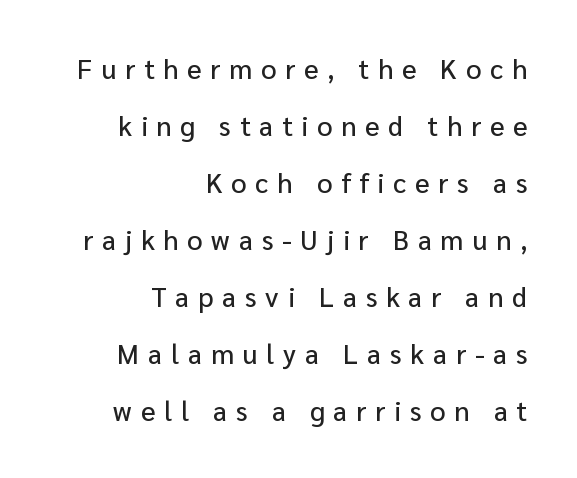
Check under the words: just untouched page. The compositor pushed each line to the right boundary. The space between consecutive lines is lavish. Each word looks stretched out because of the extra space between its letters. The specimen reads as upright at a glance.
